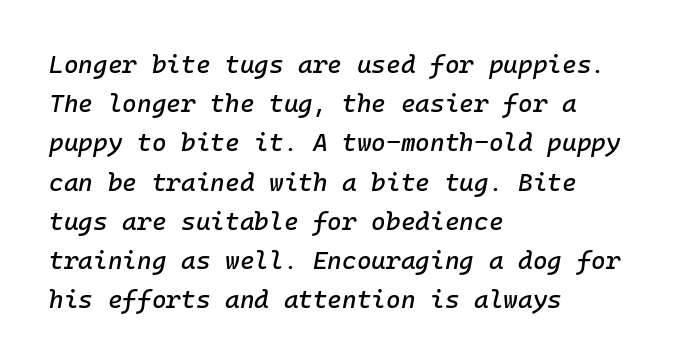
The image shows 25 px text type, italic (leaning right); set left-aligned, normal line spacing (1.57x), normal letter spacing, not underlined.
